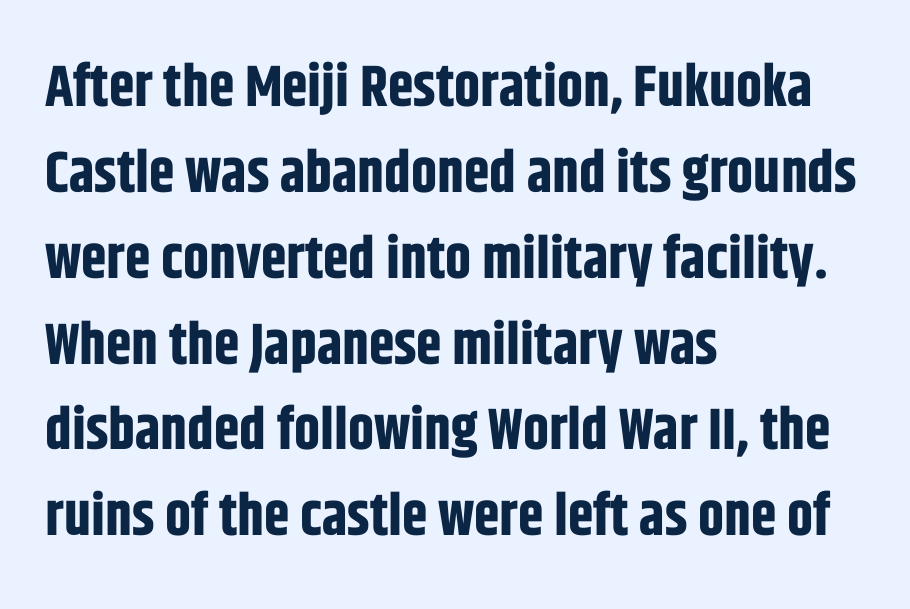
Spacing verdict: proportional, widths tailored to each character. The gap between lines stays unmarked. This block has exactly the height ordinary leading produces. Does extra space separate the letters? No, they use regular spacing. The rendering shows plain stroke endings on the letterforms — a sans-serif design.
